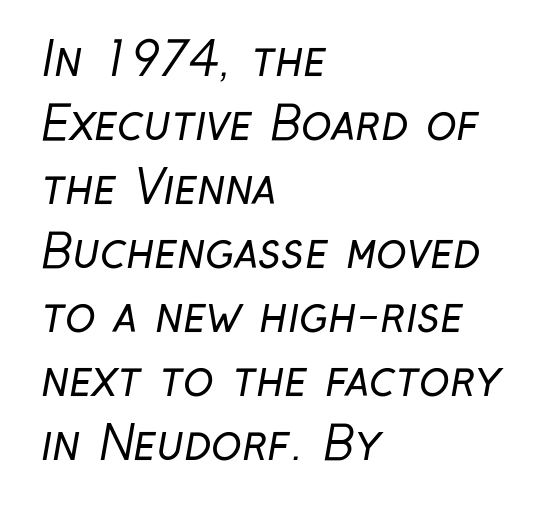
Type style note: lacks serifs. Honestly, there is no underline to notice here at all. Normally led — the rows are evenly, conventionally spaced. The weight tops out at a normal text grade.
